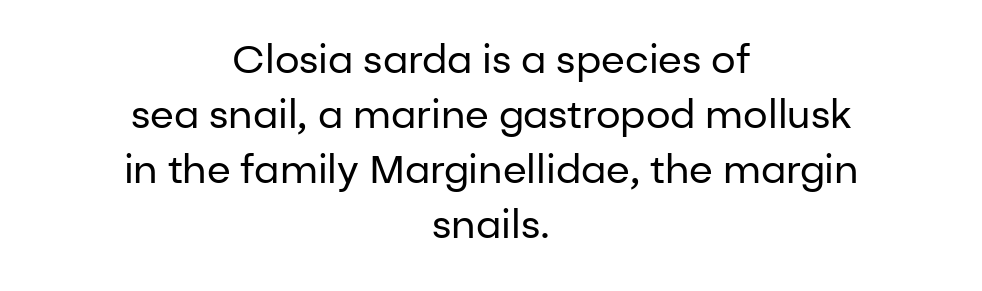
Regarding leading, the lines here are spaced in the standard way. These lines are centered, leaving both edges ragged. The strokes carry an ordinary text weight at most. Nobody touched the tracking dial on this one. Each row of text sits above clean, open space.
